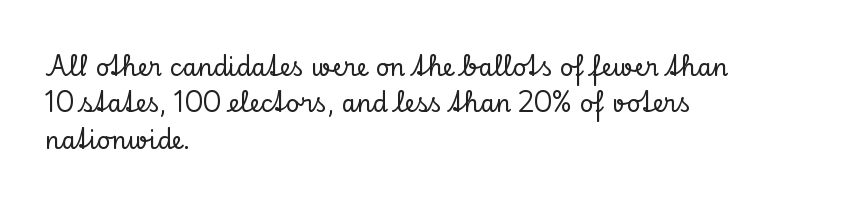
{"italic": "no", "underline": "no", "align": "left", "line_spacing": "normal", "line_spacing_ratio": 1.52, "letter_spacing": "normal", "letter_spacing_em": 0.0, "glyph_px": 24}
